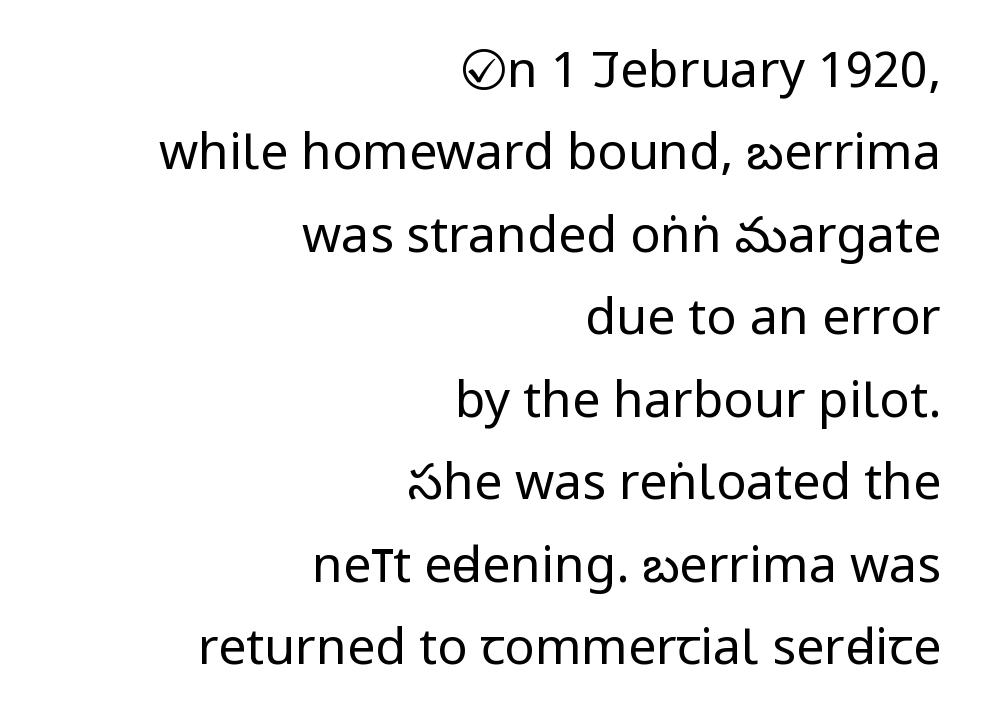
Q: Is the text bold? A: No.
Q: Is the text italic (slanted)? A: No, it is upright.
Q: Is the typeface a serif or a sans-serif typeface? A: Sans-serif.
Q: Is the text underlined? A: No.
Q: How is the paragraph aligned? A: Right-aligned.
Q: Is the spacing between letters normal or unusually wide? A: Normal.
Q: Is the spacing between lines tight, normal or loose? A: Normal.
Q: Width (condensed, normal, or wide)? A: Condensed.
Q: Stroke contrast? A: Low.
Q: x-height? A: Large.
Q: Monospaced? A: No.
